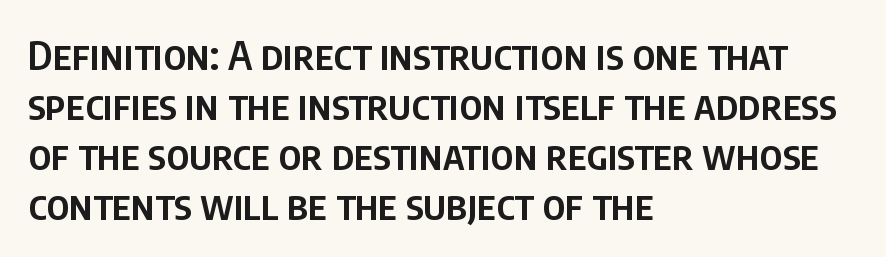
{"serif": "no", "italic": "no", "bold": "semi", "weight": "semibold", "width": "condensed", "stroke_contrast": "low", "x_height": "large", "monospaced": "no", "underline": "no", "align": "left", "line_spacing": "normal", "line_spacing_ratio": 1.25, "letter_spacing": "normal", "letter_spacing_em": 0.0, "glyph_px": 40}
